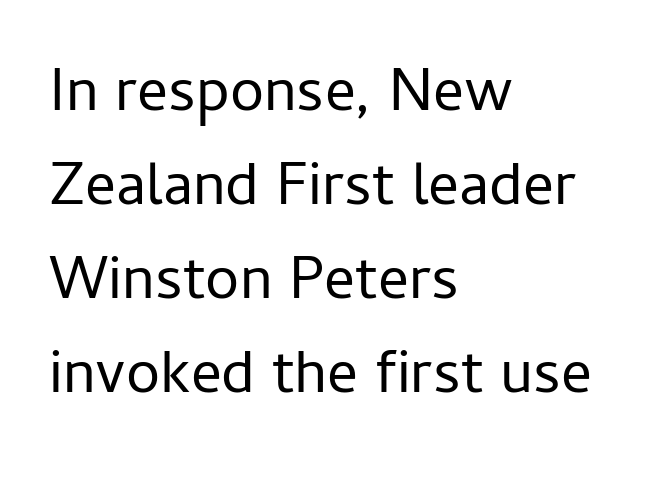
The image shows 61 px regular-weight sans-serif type, upright; set left-aligned, normal line spacing (1.54x), normal letter spacing, not underlined; low stroke contrast and a medium x-height.
